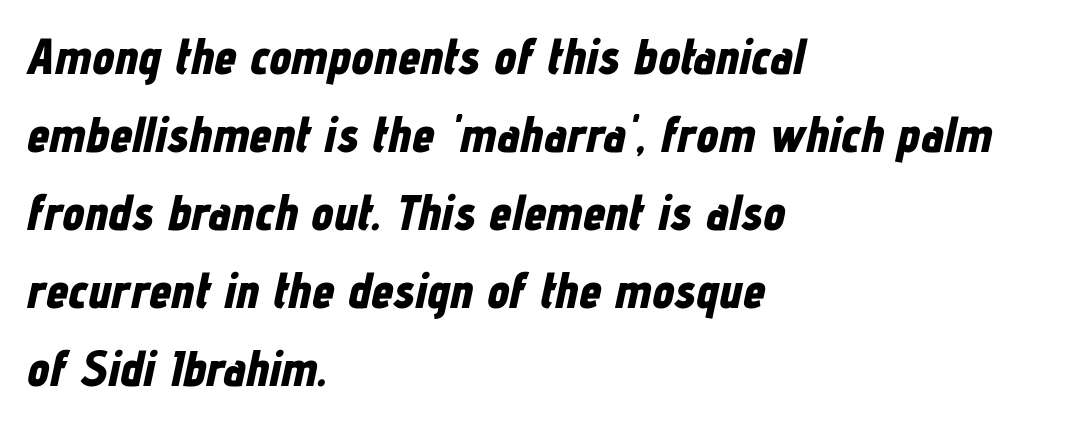
The image shows 50 px bold, condensed type, italic (leaning right); set left-aligned, normal line spacing (1.56x), normal letter spacing, not underlined; low stroke contrast and a medium x-height.
